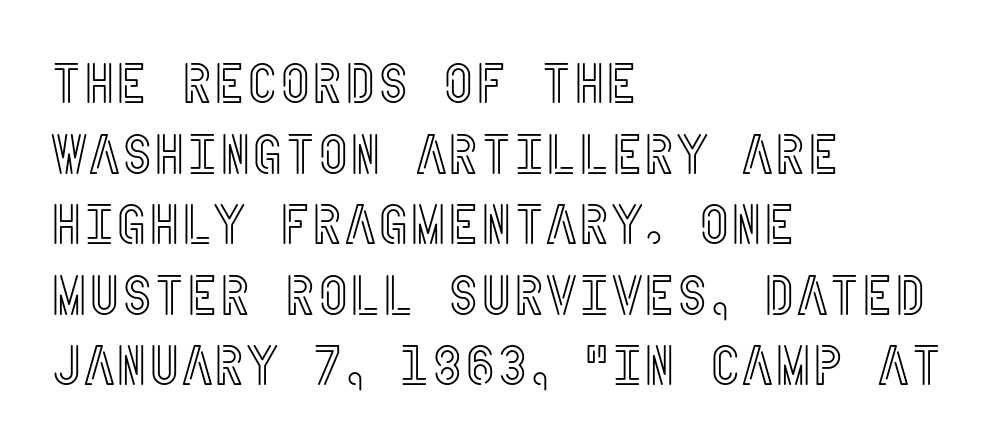
Posture: straight, roman, zero tilt. One-word summary of the alignment: left. Glance below the letters and you will spot only blank space. The designer left line spacing at the default. The face used here is rendered with its standard letterfit.
